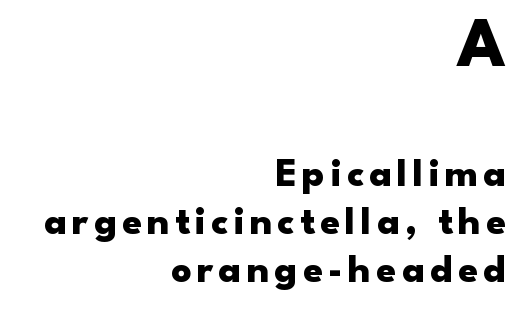
The image shows 70 px heavy, wide sans-serif type, upright; set right-aligned, line spacing 1.21x, not underlined; the first (top) block is 1.75x larger; low stroke contrast and a small x-height.
